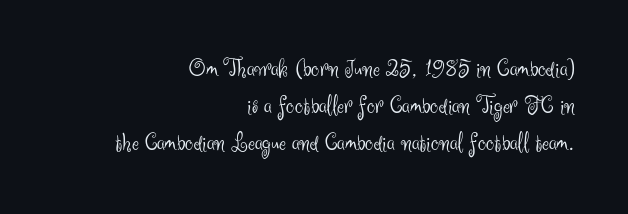
The image shows 26 px text type, upright; set right-aligned, normal line spacing (1.43x), normal letter spacing, not underlined.
